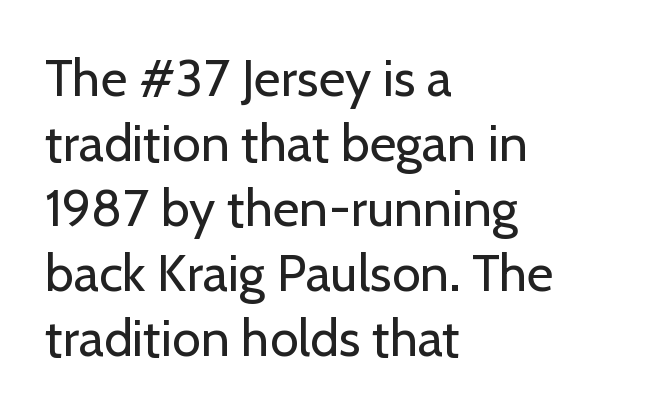
Q: Is the text bold? A: No.
Q: Is the text italic (slanted)? A: No, it is upright.
Q: Is the typeface a serif or a sans-serif typeface? A: Sans-serif.
Q: Is the text underlined? A: No.
Q: How is the paragraph aligned? A: Left-aligned.
Q: Is the spacing between letters normal or unusually wide? A: Normal.
Q: Is the spacing between lines tight, normal or loose? A: Normal.
Q: Width (condensed, normal, or wide)? A: Normal.
Q: Stroke contrast? A: Low.
Q: x-height? A: Medium.
Q: Monospaced? A: No.
